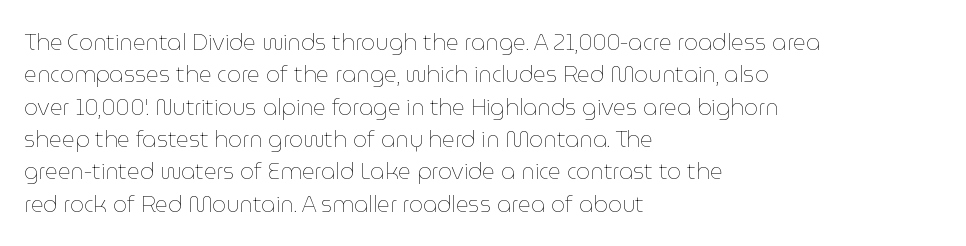
Q: Is the text bold? A: No.
Q: Is the text italic (slanted)? A: No, it is upright.
Q: Is the text underlined? A: No.
Q: How is the paragraph aligned? A: Left-aligned.
Q: Is the spacing between letters normal or unusually wide? A: Normal.
Q: Is the spacing between lines tight, normal or loose? A: Normal.
